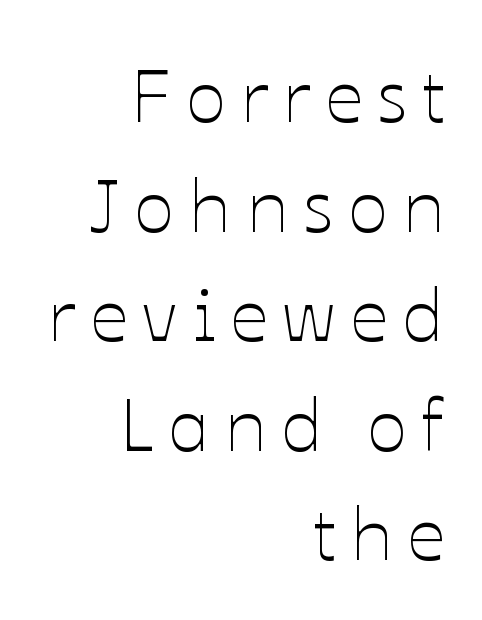
A normal amount of white space separates one row of letters from the next. Notice how the passage keeps a crisp vertical edge on the right only. Rule under the text: the space is simply empty. Characters remain perfectly vertical along every line. The rendering uses natural spacing where letterforms have individual widths.
